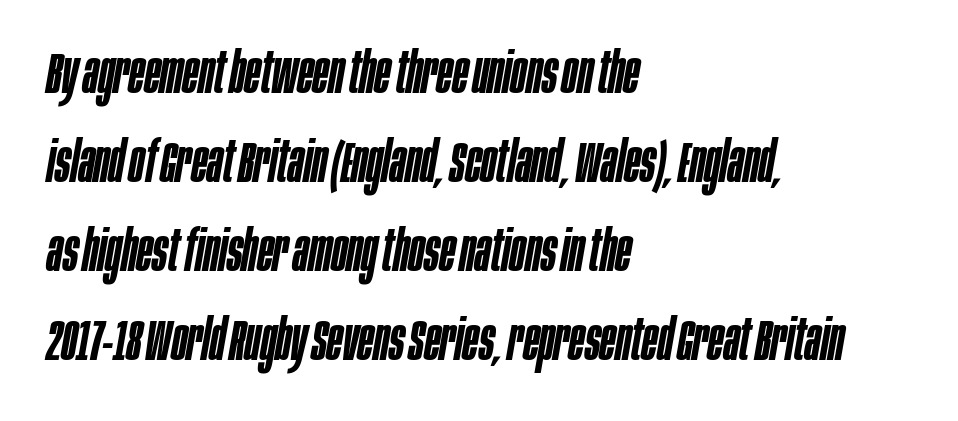
Q: Is the text bold? A: Semi-bold.
Q: Is the text italic (slanted)? A: Yes, it leans right by about 10 degrees.
Q: Is the text underlined? A: No.
Q: How is the paragraph aligned? A: Left-aligned.
Q: Is the spacing between letters normal or unusually wide? A: Normal.
Q: Is the spacing between lines tight, normal or loose? A: Normal.
Q: Width (condensed, normal, or wide)? A: Condensed.
Q: Stroke contrast? A: Low.
Q: x-height? A: Large.
Q: Monospaced? A: No.
